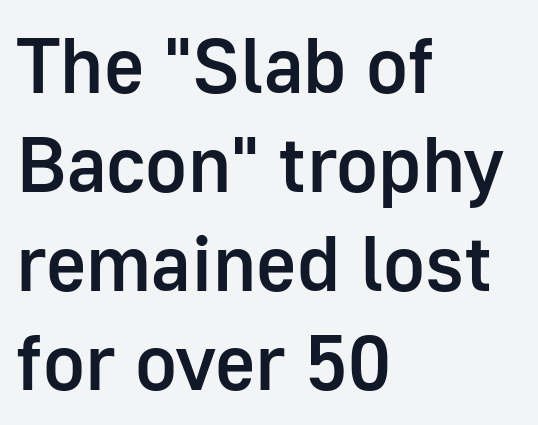
Q: Is the text bold? A: Semi-bold.
Q: Is the text italic (slanted)? A: No, it is upright.
Q: Is the typeface a serif or a sans-serif typeface? A: Sans-serif.
Q: Is the text underlined? A: No.
Q: How is the paragraph aligned? A: Left-aligned.
Q: Is the spacing between letters normal or unusually wide? A: Normal.
Q: Is the spacing between lines tight, normal or loose? A: Normal.
Q: Width (condensed, normal, or wide)? A: Normal.
Q: Stroke contrast? A: Low.
Q: x-height? A: Medium.
Q: Monospaced? A: No.
